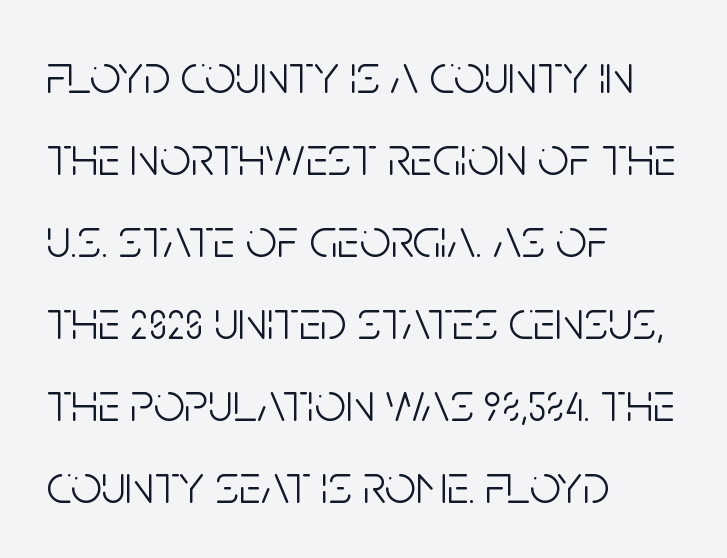
{"serif": "no", "italic": "no", "bold": "no", "weight": "light", "width": "condensed", "stroke_contrast": "low", "x_height": "large", "monospaced": "no", "underline": "no", "align": "left", "line_spacing": "normal", "line_spacing_ratio": 1.49, "letter_spacing": "normal", "letter_spacing_em": 0.0, "glyph_px": 55}
